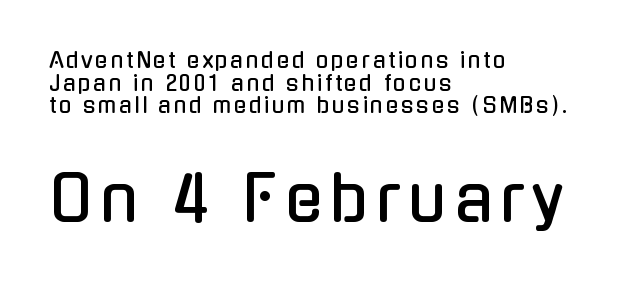
Q: Is the text italic (slanted)? A: No, it is upright.
Q: Is the typeface a serif or a sans-serif typeface? A: Sans-serif.
Q: Is the text underlined? A: No.
Q: How is the paragraph aligned? A: Left-aligned.
Q: Is the spacing between lines tight, normal or loose? A: Tight.
Q: Which block of text is set in a larger size, the first (top) or the second (bottom)? A: The second (bottom) one.
Q: Width (condensed, normal, or wide)? A: Condensed.
Q: Stroke contrast? A: Low.
Q: x-height? A: Medium.
Q: Monospaced? A: No.
